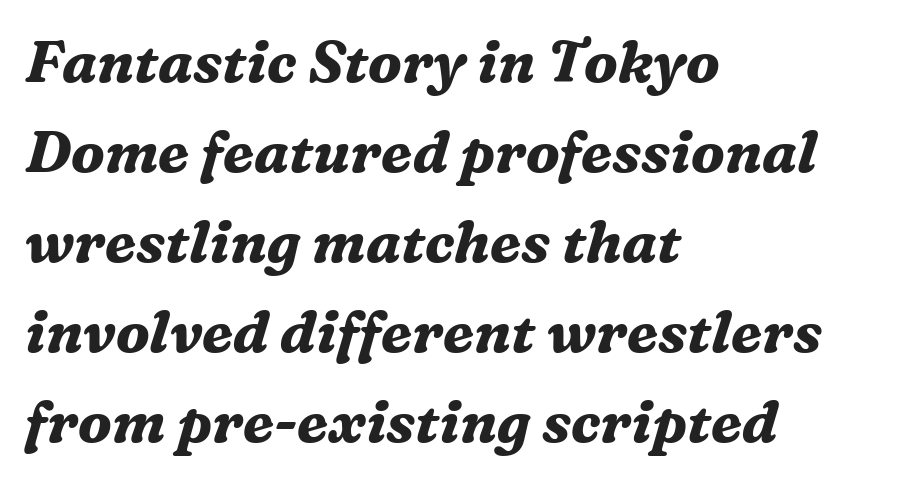
The image shows 58 px bold serif type, italic (leaning right); set left-aligned, normal line spacing (1.55x), normal letter spacing, not underlined; medium stroke contrast and a medium x-height.
